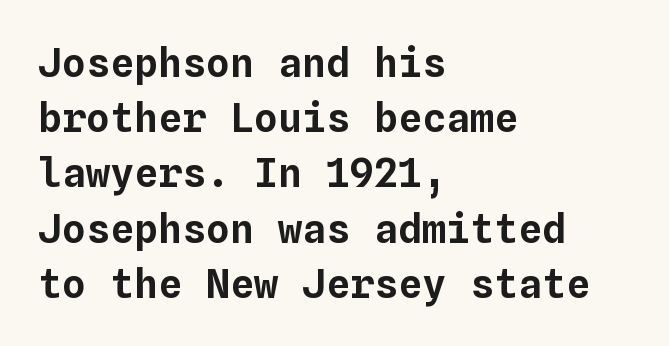
The compositor pushed each line to the left boundary. The passage shown is not underscored anywhere. Characters follow at the spacing the type designer built in. These lines were composed using upright roman letters.
